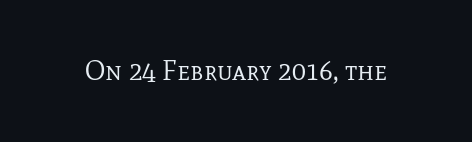
{"italic": "no", "bold": "no", "underline": "no", "letter_spacing": "normal", "letter_spacing_em": 0.0, "glyph_px": 27}
